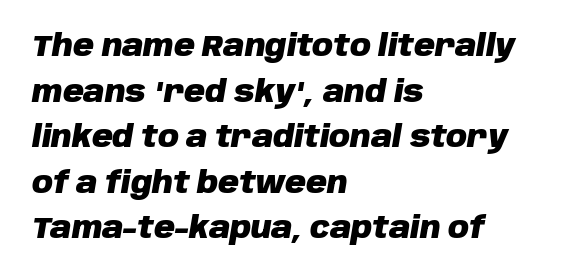
The image shows 29 px heavy type, italic (leaning right); set left-aligned, normal line spacing (1.57x), normal letter spacing, not underlined; low stroke contrast and a large x-height.
